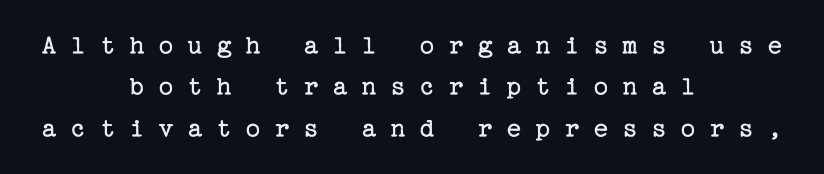
The image shows 28 px regular-weight serif type, upright; set centered, normal line spacing (1.48x), unusually wide letter spacing (+0.49 em), not underlined; low stroke contrast and a medium x-height.
